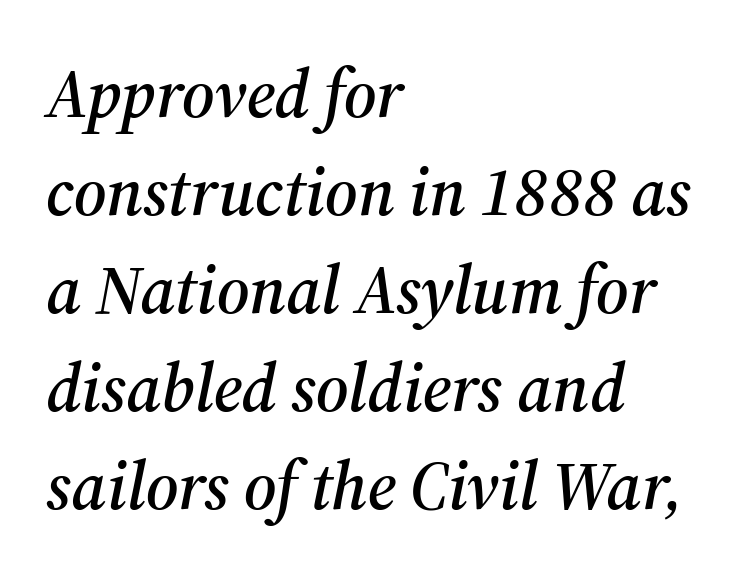
The image shows 68 px serif type, italic (leaning right); set left-aligned, normal line spacing (1.44x), normal letter spacing, not underlined; medium stroke contrast and a medium x-height.
